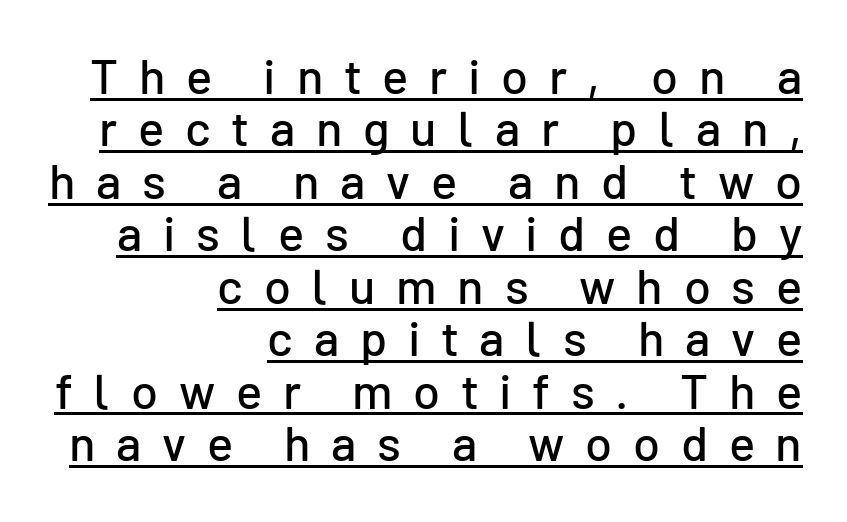
Q: Is the text italic (slanted)? A: No, it is upright.
Q: Is the typeface a serif or a sans-serif typeface? A: Sans-serif.
Q: Is the text underlined? A: Yes.
Q: How is the paragraph aligned? A: Right-aligned.
Q: Is the spacing between letters normal or unusually wide? A: Unusually wide.
Q: Is the spacing between lines tight, normal or loose? A: Tight.
Q: Width (condensed, normal, or wide)? A: Normal.
Q: Stroke contrast? A: Low.
Q: x-height? A: Medium.
Q: Monospaced? A: No.
